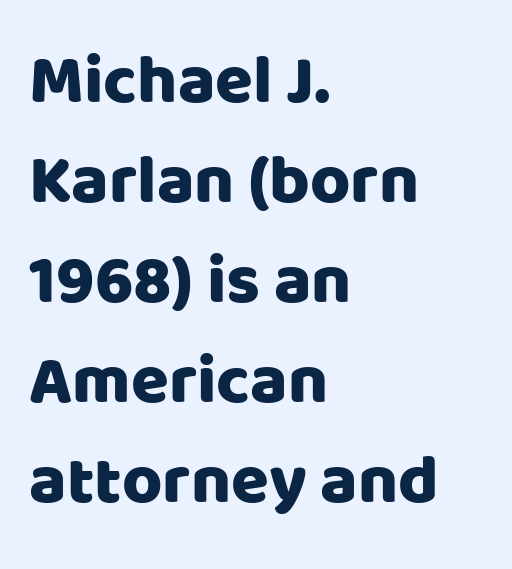
{"serif": "no", "italic": "no", "width": "normal", "stroke_contrast": "low", "x_height": "large", "monospaced": "no", "underline": "no", "align": "left", "line_spacing": "normal", "line_spacing_ratio": 1.45, "letter_spacing": "normal", "letter_spacing_em": 0.0, "glyph_px": 69}
